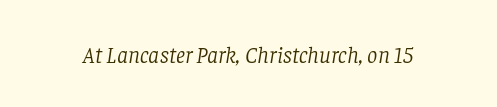
The image shows 23 px text type, italic (leaning right); set normal letter spacing, not underlined.
